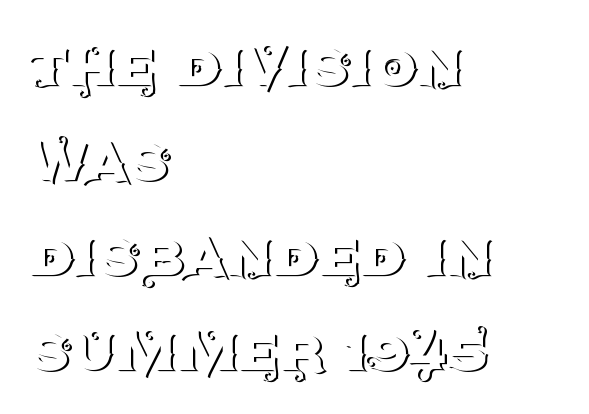
Stems and bowls with no extra thickness — not bold. A classic flush-left, rag-right setting is used for this passage. Just letters on the line, the space beneath them empty. In terms of letterform style, serifs are clearly present.
